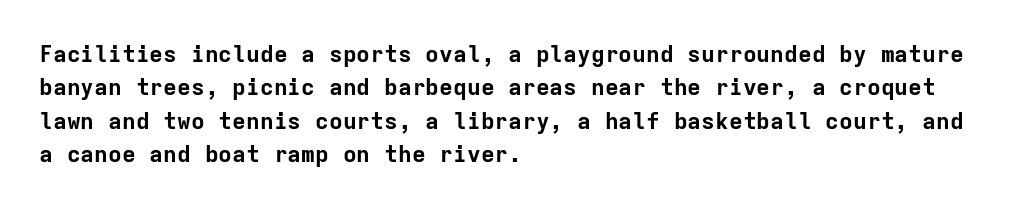
Every letter is thick-stroked: bold, no question. The space directly below the letters is spotless. How would I describe the line gaps? Plain and ordinary. A classic flush-left, rag-right setting is used for this passage. The specimen reads as upright at a glance.
